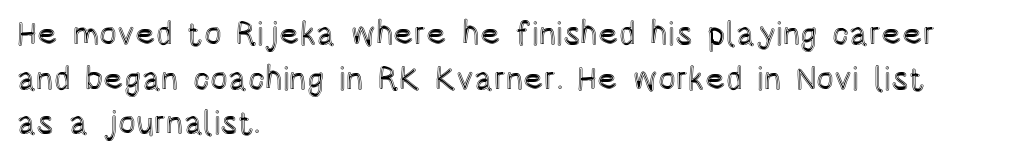
The image shows 33 px condensed type, upright; set left-aligned, normal line spacing (1.35x), normal letter spacing, not underlined; a large x-height.
